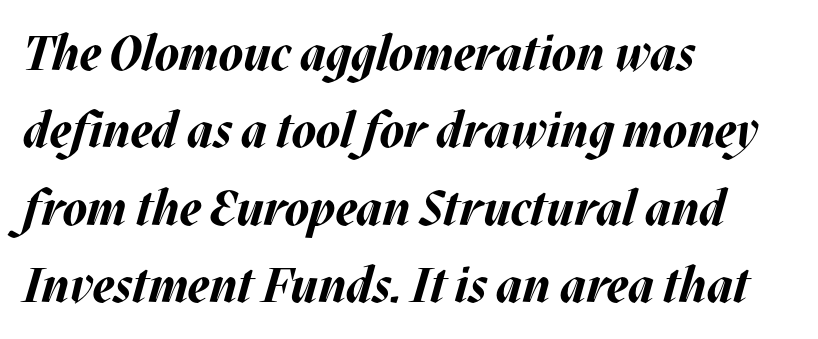
Q: Is the text bold? A: Yes.
Q: Is the text italic (slanted)? A: Yes, it leans right by about 17 degrees.
Q: Is the text underlined? A: No.
Q: How is the paragraph aligned? A: Left-aligned.
Q: Is the spacing between letters normal or unusually wide? A: Normal.
Q: Is the spacing between lines tight, normal or loose? A: Normal.
Q: Width (condensed, normal, or wide)? A: Normal.
Q: Stroke contrast? A: Medium.
Q: x-height? A: Large.
Q: Monospaced? A: No.
